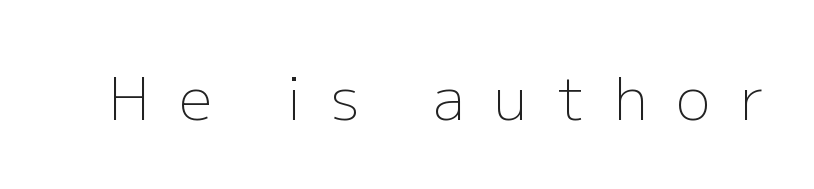
This reads as an unemphasized weight, regular at the heaviest. These lines were composed using upright roman letters. The passage shown is typed in a proportional face where columns would drift. The passage shown is not underscored anywhere.
